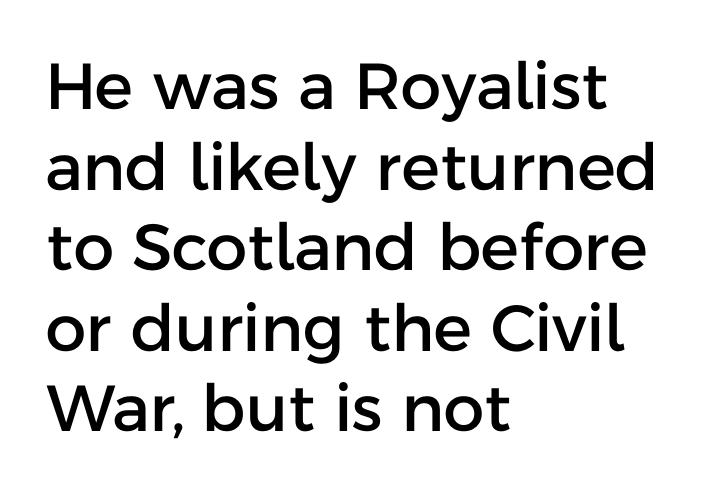
The image shows 65 px sans-serif type, upright; set left-aligned, line spacing 1.24x, normal letter spacing, not underlined; low stroke contrast and a medium x-height.
